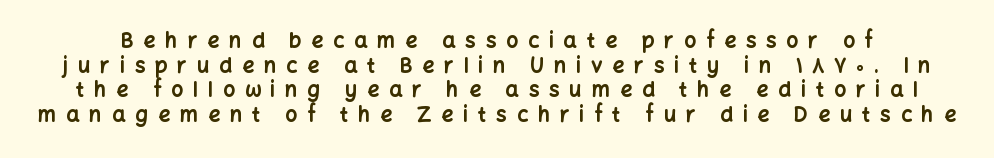
Pretty heavy lettering here — definitely bold. Descenders hang freely into open space. A roman cut, with each character standing at attention. There is plenty of visible air inserted between adjacent glyphs.
